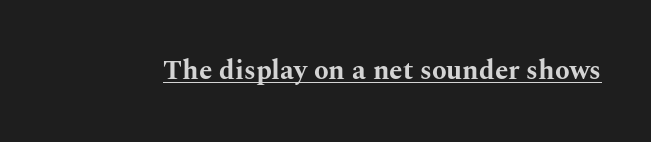
The image shows 27 px bold type, upright; set normal letter spacing, underlined.
